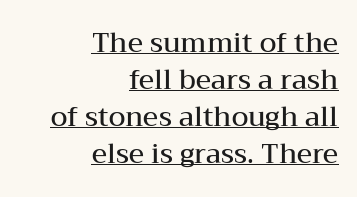
The image shows 27 px text type, upright; set right-aligned, normal line spacing (1.37x), normal letter spacing, underlined.
